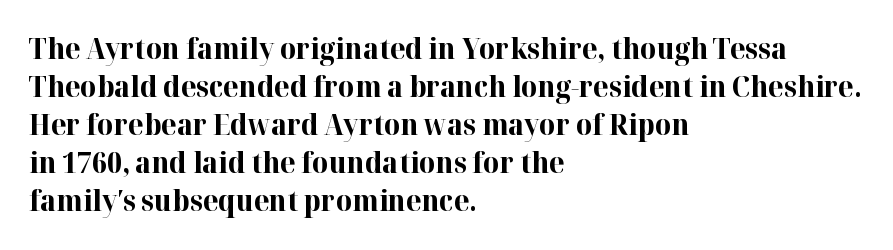
Q: Is the text bold? A: Yes.
Q: Is the text italic (slanted)? A: No, it is upright.
Q: Is the typeface a serif or a sans-serif typeface? A: Serif.
Q: Is the text underlined? A: No.
Q: How is the paragraph aligned? A: Left-aligned.
Q: Is the spacing between letters normal or unusually wide? A: Normal.
Q: Is the spacing between lines tight, normal or loose? A: Normal.
Q: Width (condensed, normal, or wide)? A: Normal.
Q: Stroke contrast? A: High.
Q: x-height? A: Medium.
Q: Monospaced? A: No.
